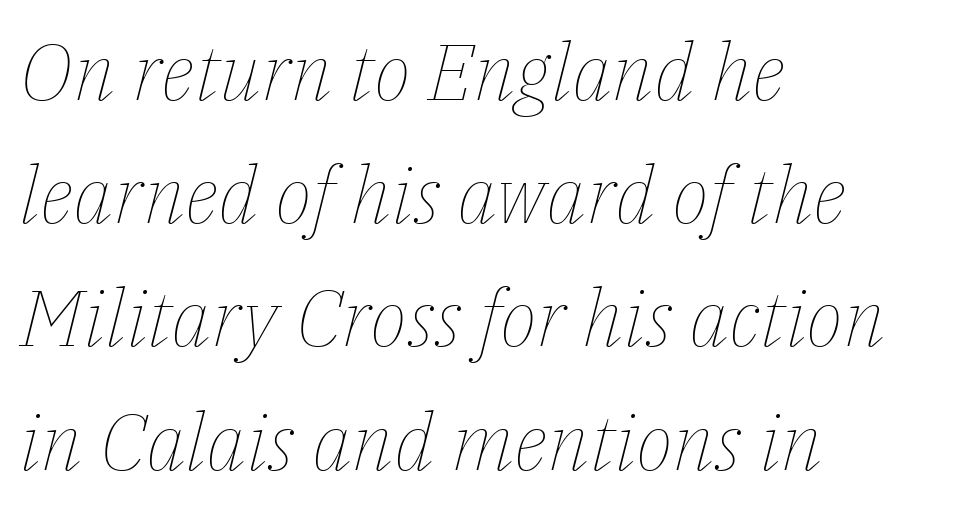
The cut favours lightness, reaching ordinary text weight at its darkest. The passage shown is not underscored anywhere. You could not count columns in this text — the font is proportionally spaced. Quick note: interline space is typical.
